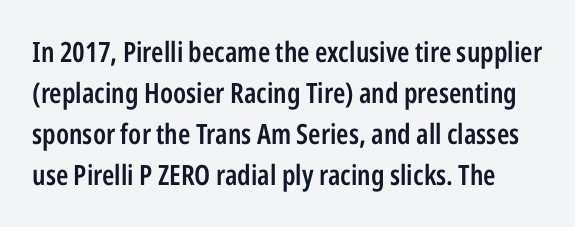
{"serif": "no", "italic": "no", "bold": "semi", "weight": "semibold", "width": "condensed", "stroke_contrast": "low", "x_height": "medium", "monospaced": "no", "underline": "no", "line_spacing": "normal", "line_spacing_ratio": 1.47, "letter_spacing": "normal", "letter_spacing_em": 0.0, "glyph_px": 28}
